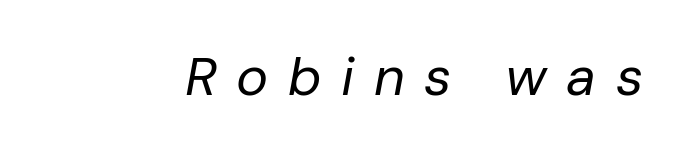
Q: Is the text bold? A: No.
Q: Is the text italic (slanted)? A: Yes, it leans right by about 10 degrees.
Q: Is the text underlined? A: No.
Q: Is the spacing between letters normal or unusually wide? A: Unusually wide.
Q: Width (condensed, normal, or wide)? A: Normal.
Q: Stroke contrast? A: Low.
Q: x-height? A: Medium.
Q: Monospaced? A: No.
